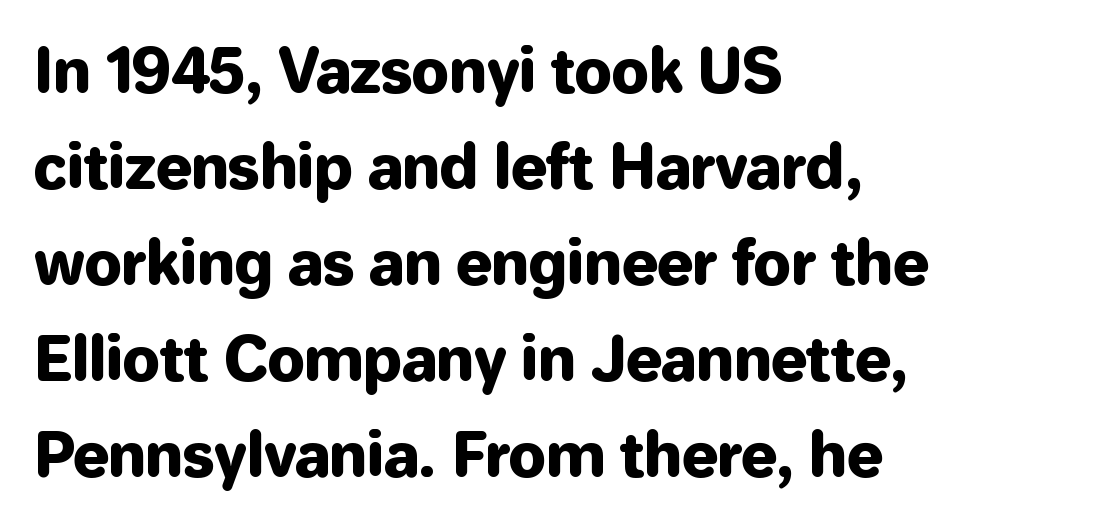
Q: Is the text italic (slanted)? A: No, it is upright.
Q: Is the typeface a serif or a sans-serif typeface? A: Sans-serif.
Q: Is the text underlined? A: No.
Q: How is the paragraph aligned? A: Left-aligned.
Q: Is the spacing between letters normal or unusually wide? A: Normal.
Q: Is the spacing between lines tight, normal or loose? A: Normal.
Q: Width (condensed, normal, or wide)? A: Normal.
Q: Stroke contrast? A: Low.
Q: x-height? A: Medium.
Q: Monospaced? A: No.
